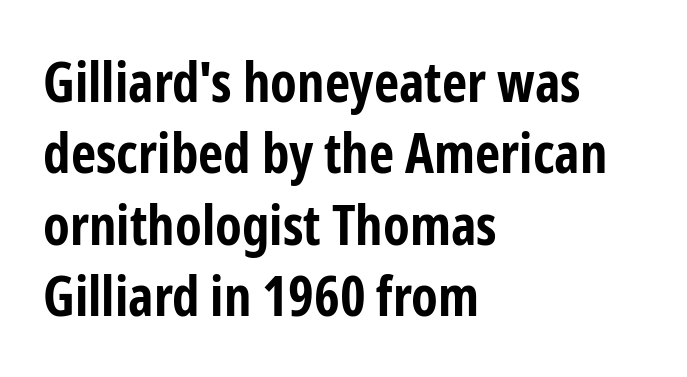
Caption: multi-line text, flush left, ragged right. Style check: upright. Honestly, the letter spacing is just normal — you wouldn't notice it. The letters advance in unequal steps, a hallmark of proportional type.
